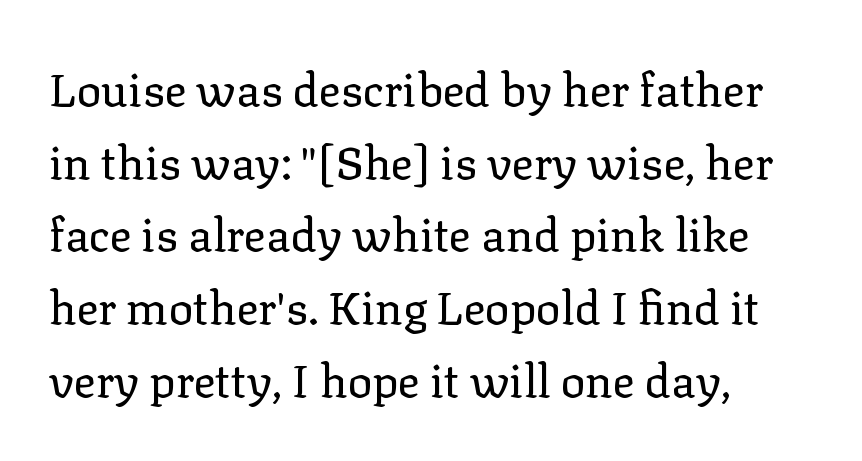
The image shows 46 px regular-weight serif type, upright; set left-aligned, normal line spacing (1.58x), normal letter spacing, not underlined; low stroke contrast and a medium x-height.
